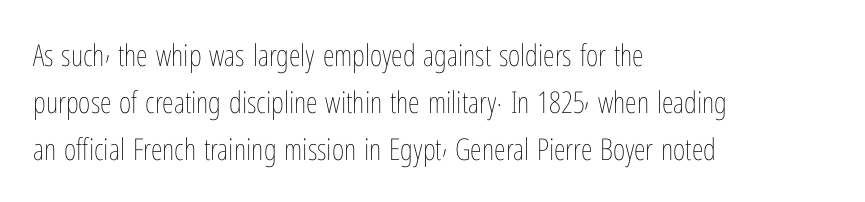
Q: Is the text bold? A: No.
Q: Is the text italic (slanted)? A: No, it is upright.
Q: Is the text underlined? A: No.
Q: How is the paragraph aligned? A: Left-aligned.
Q: Is the spacing between letters normal or unusually wide? A: Normal.
Q: Is the spacing between lines tight, normal or loose? A: Normal.
Q: Width (condensed, normal, or wide)? A: Condensed.
Q: Stroke contrast? A: Low.
Q: x-height? A: Medium.
Q: Monospaced? A: No.
